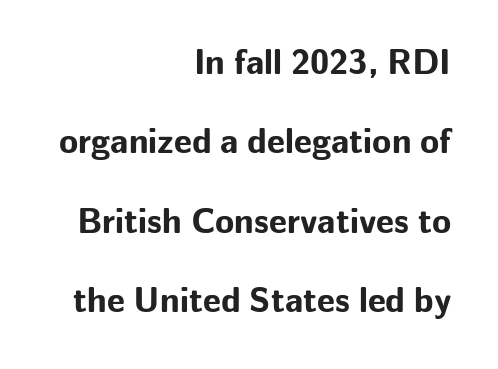
The lines are quadded right. How are the letters spaced? Ordinarily, with no added tracking. The glyphs have the mass of a bold cut. No word sits above an underline. A typesetter would label this face a sans.
